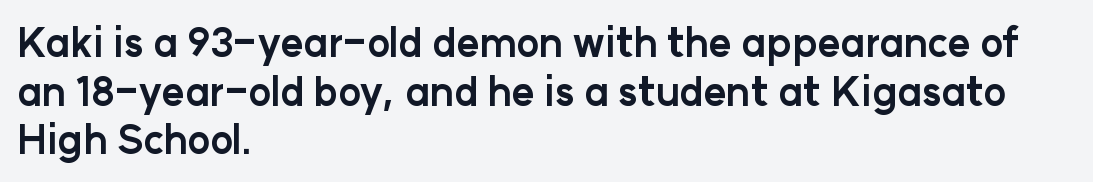
Chunky letters — that's bold for sure. Style check: upright. What's the leading like? Ordinary, nothing unusual. Each line starts at the same left margin while the right side varies.
